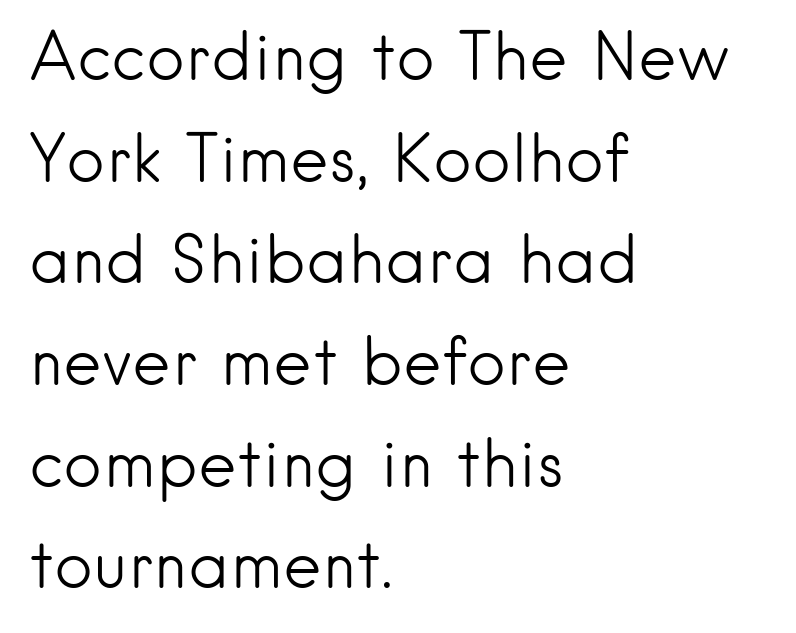
{"serif": "no", "italic": "no", "bold": "no", "weight": "light", "width": "normal", "stroke_contrast": "low", "x_height": "small", "monospaced": "no", "underline": "no", "align": "left", "line_spacing": "normal", "line_spacing_ratio": 1.54, "letter_spacing": "normal", "letter_spacing_em": 0.0, "glyph_px": 66}
